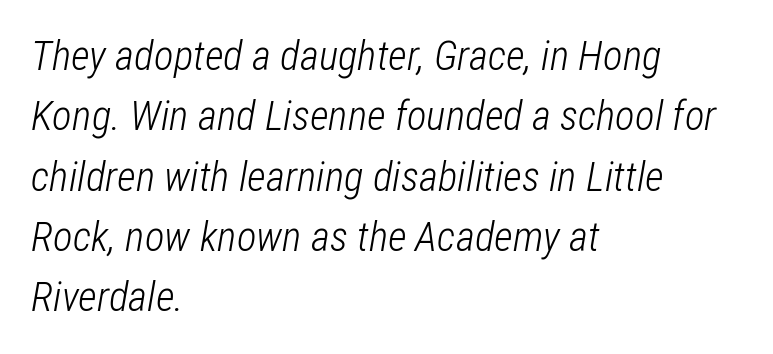
The image shows 41 px light, condensed type, italic (leaning right); set left-aligned, normal line spacing (1.47x), normal letter spacing, not underlined; low stroke contrast and a medium x-height.
